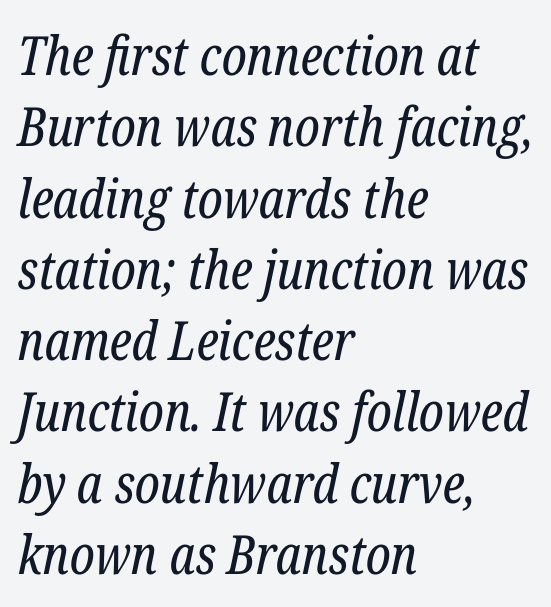
{"serif": "yes", "italic": "yes", "lean": "right", "slant_degrees": 12, "bold": "no", "weight": "regular", "width": "condensed", "stroke_contrast": "low", "x_height": "medium", "monospaced": "no", "underline": "no", "align": "left", "line_spacing": "normal", "line_spacing_ratio": 1.32, "letter_spacing": "normal", "letter_spacing_em": 0.0, "glyph_px": 54}
